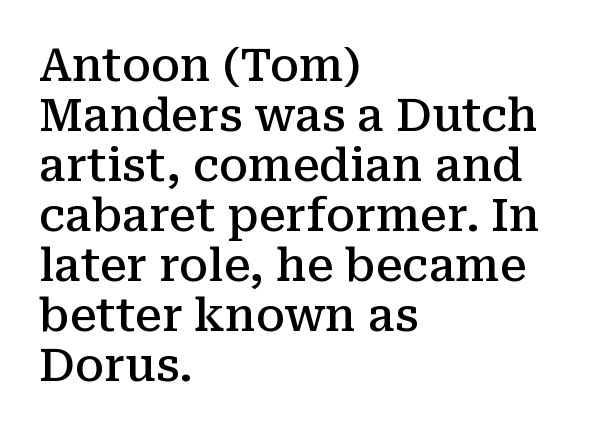
{"serif": "yes", "italic": "no", "bold": "semi", "weight": "semibold", "width": "normal", "stroke_contrast": "medium", "x_height": "medium", "monospaced": "no", "underline": "no", "align": "left", "line_spacing": "tight", "line_spacing_ratio": 1.11, "letter_spacing": "normal", "letter_spacing_em": 0.0, "glyph_px": 45}
